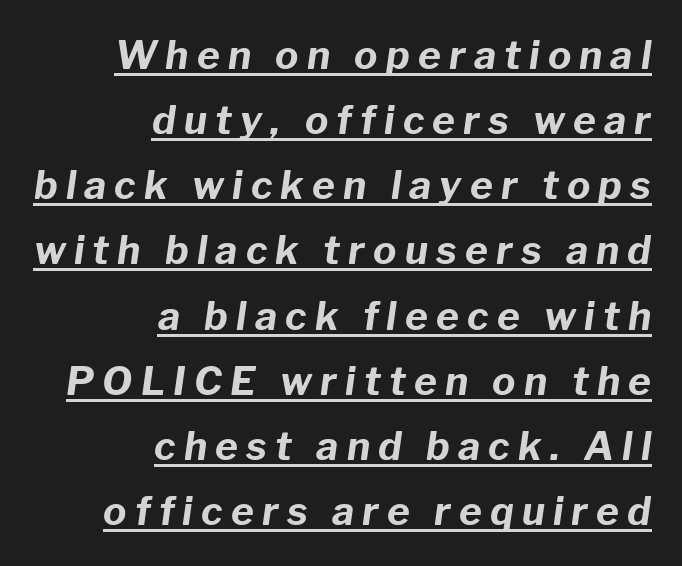
{"italic": "yes", "lean": "right", "slant_degrees": 8, "bold": "yes", "weight": "bold", "width": "normal", "stroke_contrast": "low", "x_height": "medium", "monospaced": "no", "underline": "yes", "align": "right", "line_spacing": "normal", "line_spacing_ratio": 1.67, "letter_spacing": "wide", "letter_spacing_em": 0.21, "glyph_px": 39}
